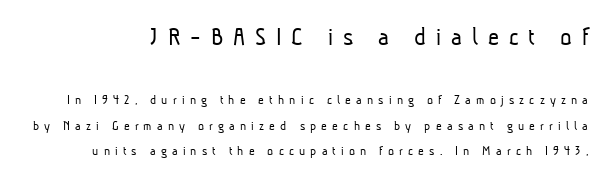
{"bold": "no", "underline": "no", "line_spacing_ratio": 1.81, "letter_spacing": "wide", "letter_spacing_em": 0.37, "larger_block": "first", "size_ratio": 1.93, "glyph_px": 27}
